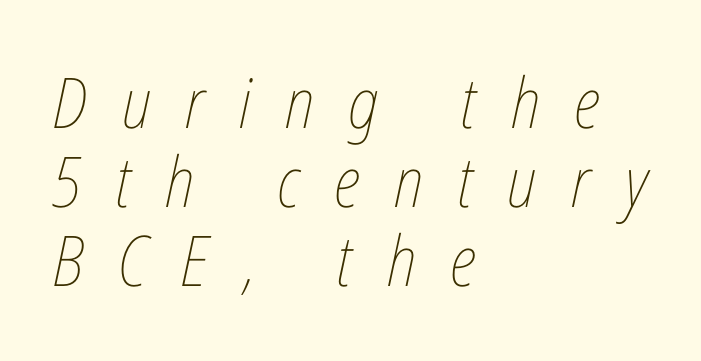
Q: Is the text bold? A: No.
Q: Is the text italic (slanted)? A: Yes, it leans right by about 12 degrees.
Q: Is the text underlined? A: No.
Q: How is the paragraph aligned? A: Left-aligned.
Q: Is the spacing between letters normal or unusually wide? A: Unusually wide.
Q: Is the spacing between lines tight, normal or loose? A: Tight.
Q: Width (condensed, normal, or wide)? A: Condensed.
Q: Stroke contrast? A: Low.
Q: x-height? A: Medium.
Q: Monospaced? A: No.
